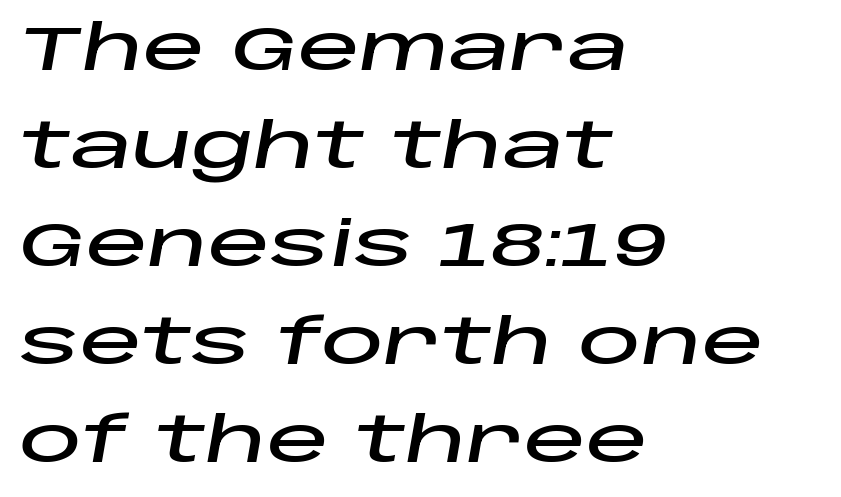
The image shows 62 px wide type, italic (leaning right); set left-aligned, normal line spacing (1.58x), normal letter spacing, not underlined; low stroke contrast and a large x-height.
